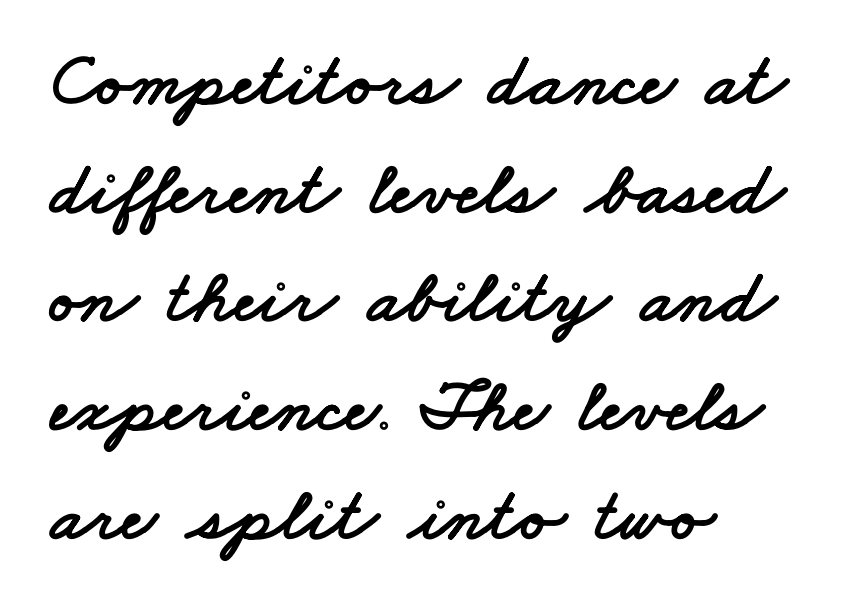
The image shows 76 px wide sans-serif type; set left-aligned, normal line spacing (1.43x), normal letter spacing, not underlined; low stroke contrast and a small x-height.
